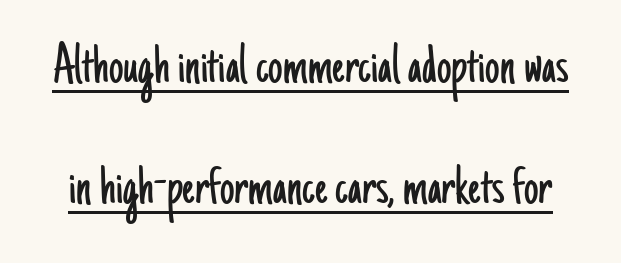
The image shows 58 px light, condensed sans-serif type, upright; set loose line spacing (2.09x), normal letter spacing, underlined; low stroke contrast and a small x-height.
